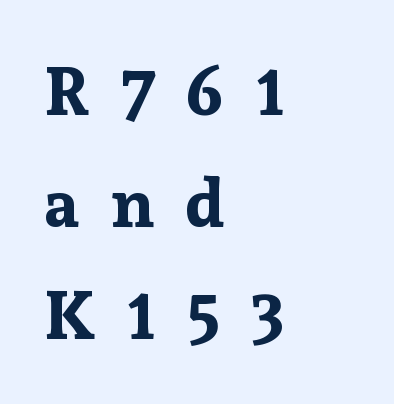
The setting favours the left margin, as ordinary paragraphs usually do. Each glyph is drawn with heavy, bold strokes. Unlike italic type, these characters show no tilt at all. You could not count columns in this text — the font is proportionally spaced. The lines sit at an ordinary, default distance from one another. Examine the stroke ends and you'll spot serifs.
